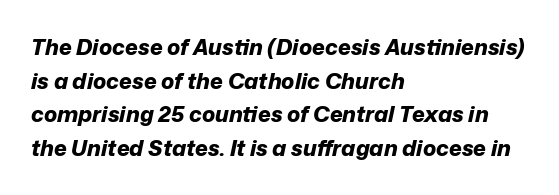
The image shows 22 px bold type, italic (leaning right); set left-aligned, normal line spacing (1.53x), normal letter spacing, not underlined.
